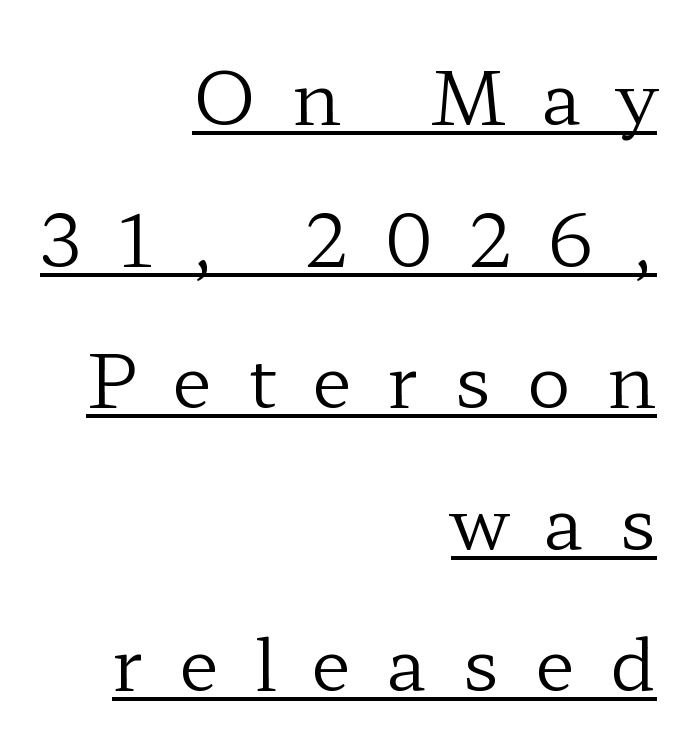
{"serif": "yes", "italic": "no", "bold": "no", "weight": "regular", "width": "wide", "stroke_contrast": "low", "x_height": "medium", "monospaced": "no", "underline": "yes", "align": "right", "line_spacing": "loose", "line_spacing_ratio": 1.94, "letter_spacing": "wide", "letter_spacing_em": 0.49, "glyph_px": 73}
